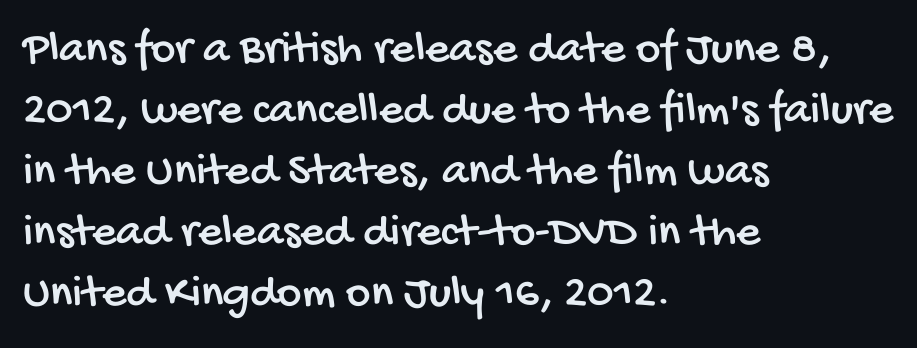
{"serif": "no", "width": "condensed", "stroke_contrast": "low", "x_height": "large", "monospaced": "no", "underline": "no", "align": "left", "line_spacing": "normal", "line_spacing_ratio": 1.3, "letter_spacing": "normal", "letter_spacing_em": 0.0, "glyph_px": 47}
